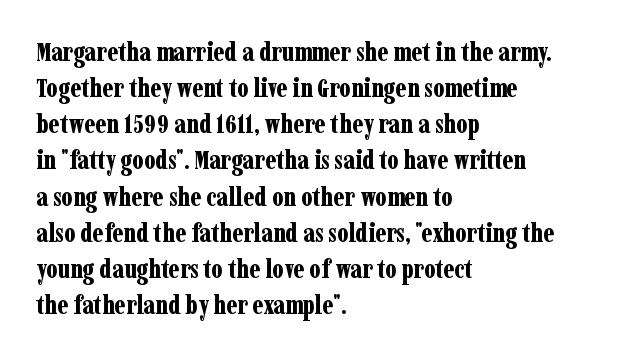
Q: Is the text bold? A: Yes.
Q: Is the text italic (slanted)? A: No, it is upright.
Q: Is the text underlined? A: No.
Q: How is the paragraph aligned? A: Left-aligned.
Q: Is the spacing between letters normal or unusually wide? A: Normal.
Q: Is the spacing between lines tight, normal or loose? A: Normal.
